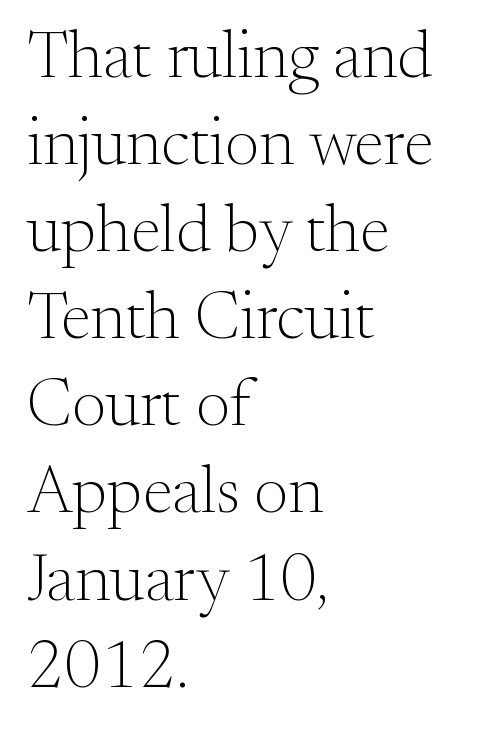
No extra tracking has been applied to these lines. Each stroke keeps to a modest, everyday thickness or less. Each letter keeps its own natural width here, so spacing adapts to shape. Style check: upright. Horizontal alignment here is leftward, the default for most running prose.
